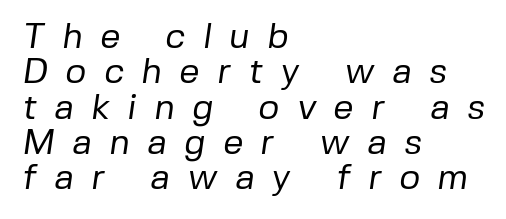
Q: Is the text bold? A: No.
Q: Is the typeface a serif or a sans-serif typeface? A: Sans-serif.
Q: Is the text underlined? A: No.
Q: How is the paragraph aligned? A: Left-aligned.
Q: Is the spacing between letters normal or unusually wide? A: Unusually wide.
Q: Is the spacing between lines tight, normal or loose? A: Tight.
Q: Width (condensed, normal, or wide)? A: Normal.
Q: Stroke contrast? A: Low.
Q: x-height? A: Medium.
Q: Monospaced? A: No.
